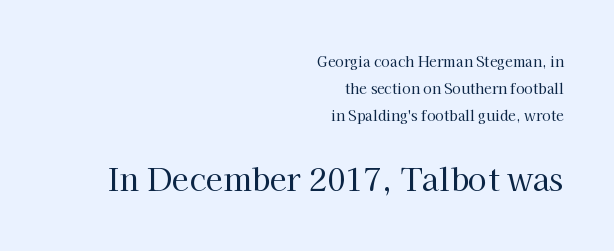
Q: Is the text bold? A: No.
Q: Is the text italic (slanted)? A: No, it is upright.
Q: Is the typeface a serif or a sans-serif typeface? A: Serif.
Q: Is the text underlined? A: No.
Q: How is the paragraph aligned? A: Right-aligned.
Q: Is the spacing between letters normal or unusually wide? A: Normal.
Q: Is the spacing between lines tight, normal or loose? A: Loose.
Q: Which block of text is set in a larger size, the first (top) or the second (bottom)? A: The second (bottom) one.
Q: Width (condensed, normal, or wide)? A: Normal.
Q: Stroke contrast? A: High.
Q: x-height? A: Medium.
Q: Monospaced? A: No.
